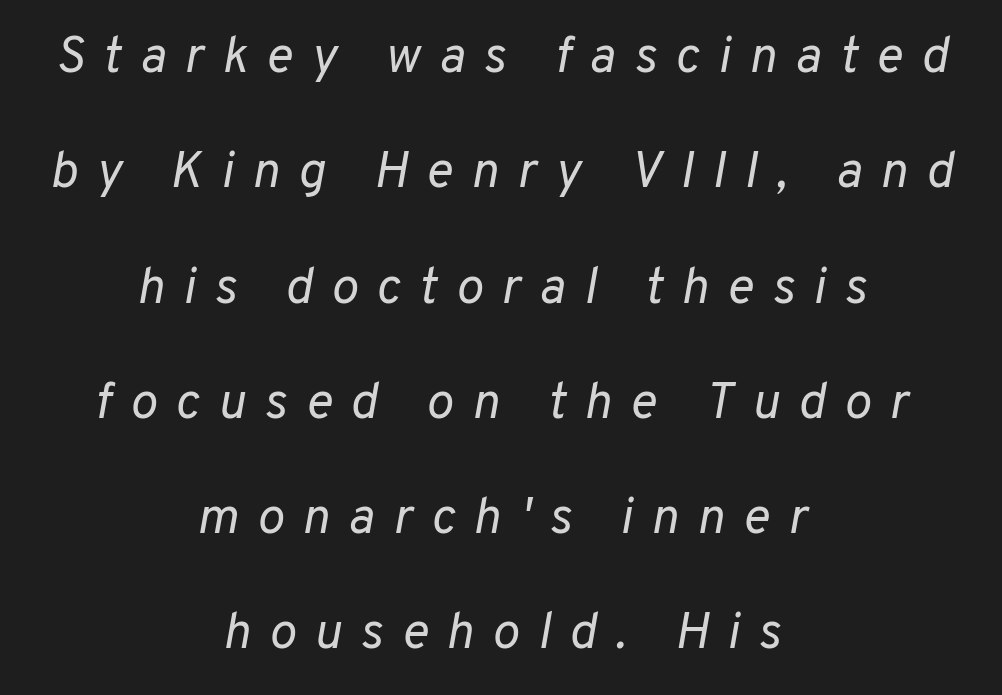
Q: Is the text bold? A: No.
Q: Is the text italic (slanted)? A: Yes, it leans right by about 10 degrees.
Q: Is the text underlined? A: No.
Q: How is the paragraph aligned? A: Centered.
Q: Is the spacing between letters normal or unusually wide? A: Unusually wide.
Q: Is the spacing between lines tight, normal or loose? A: Loose.
Q: Width (condensed, normal, or wide)? A: Normal.
Q: Stroke contrast? A: Low.
Q: x-height? A: Medium.
Q: Monospaced? A: No.
